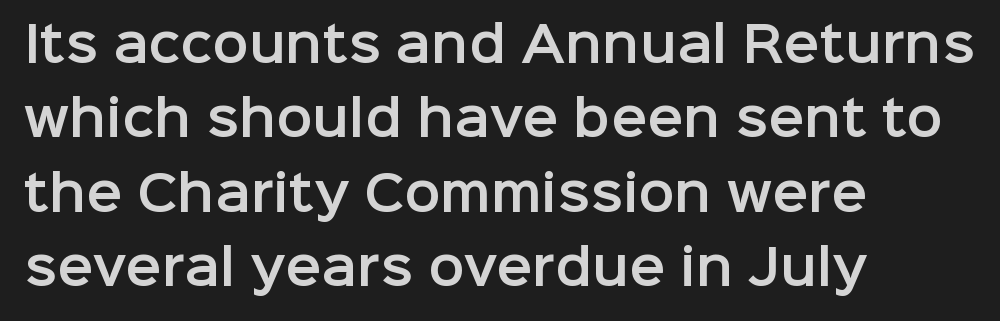
The designer left line spacing at the default. The zone under the glyphs is completely vacant. No extra tracking has been applied to these lines. I'd call this a sans setting — the letters go barefoot. A typesetter would call this proportional, since set widths differ per character. Is there any slant? The stems are plumb.
